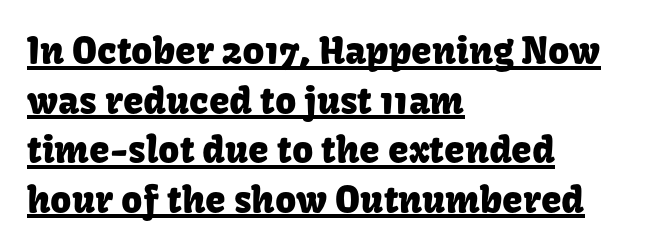
The leading is moderate, giving the passage an even texture. Does the type have serifs? No, each stem ends abruptly. Looks like someone drew a line under every word here. The rendering uses natural spacing where letterforms have individual widths. Posture: upright roman. The passage is arranged the way most books set body copy — flush left.
